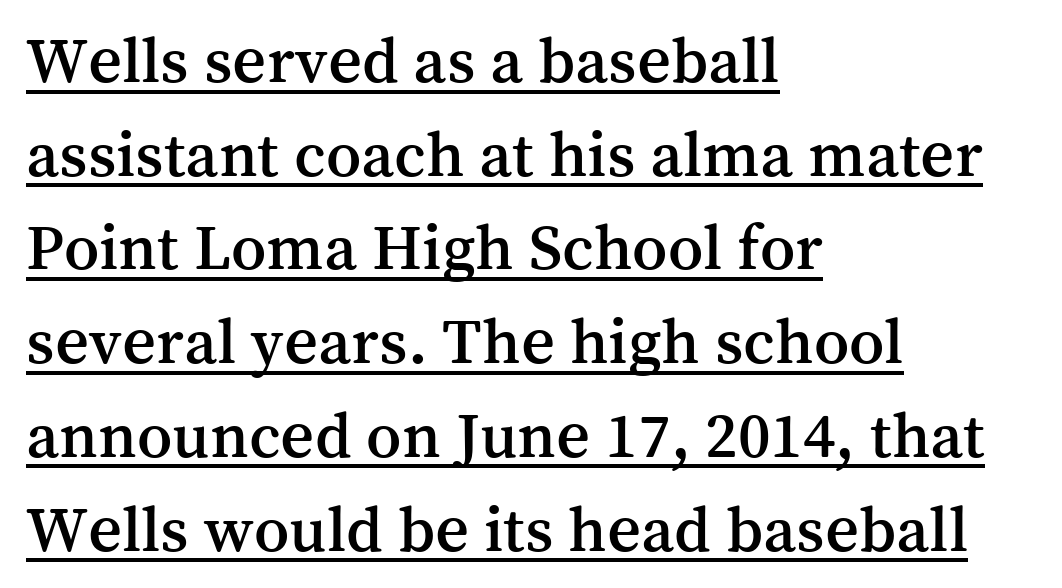
{"serif": "yes", "italic": "no", "width": "normal", "stroke_contrast": "medium", "x_height": "medium", "monospaced": "no", "underline": "yes", "align": "left", "line_spacing": "normal", "line_spacing_ratio": 1.42, "letter_spacing": "normal", "letter_spacing_em": 0.0, "glyph_px": 66}
